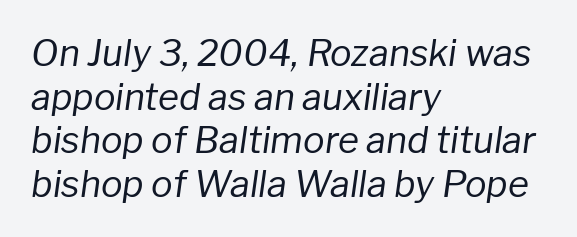
Has an underline been added? It has not. Vertical stems look standard width or narrower in stroke. The horizontal fit of the characters is conventional and even. Slanted lettering throughout. All the whitespace from short lines collects on the right. The passage shown is typed in a proportional face where columns would drift.
